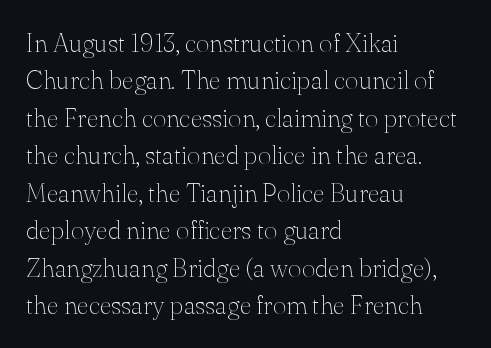
Is the letter spacing exaggerated? No — it looks like the ordinary default. This block has exactly the height ordinary leading produces. This is the regular roman posture of the typeface. Weight: not bold — regular or lighter.
